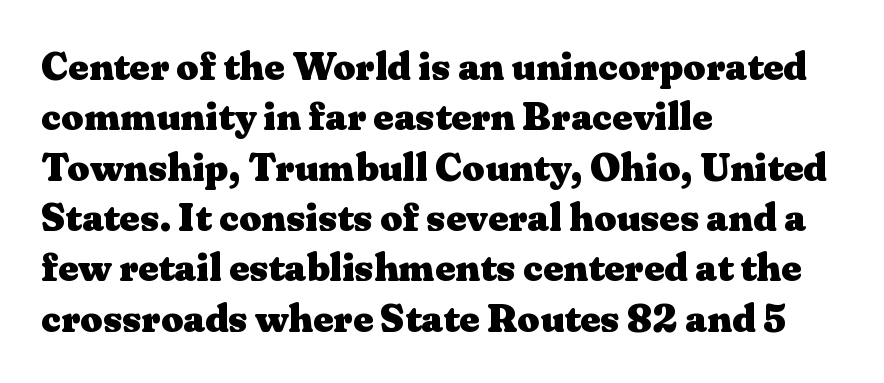
This is the regular roman posture of the typeface. Heft: maximum for text — a bold. What stands out about the letter spacing? Nothing — it is the standard amount. Each letter keeps its own natural width here, so spacing adapts to shape. Stroke terminals: seriffed.
